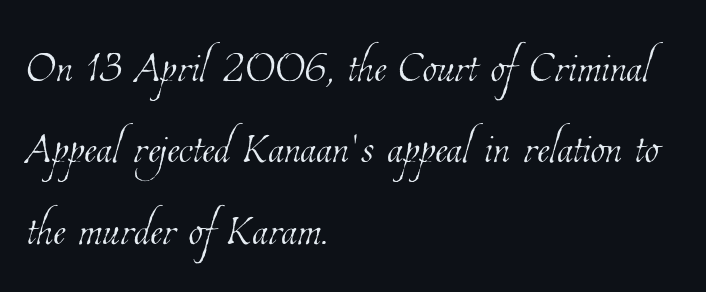
{"bold": "no", "weight": "thin", "width": "condensed", "stroke_contrast": "low", "x_height": "medium", "monospaced": "no", "underline": "no", "align": "left", "line_spacing": "normal", "line_spacing_ratio": 1.38, "letter_spacing": "normal", "letter_spacing_em": 0.0, "glyph_px": 59}
